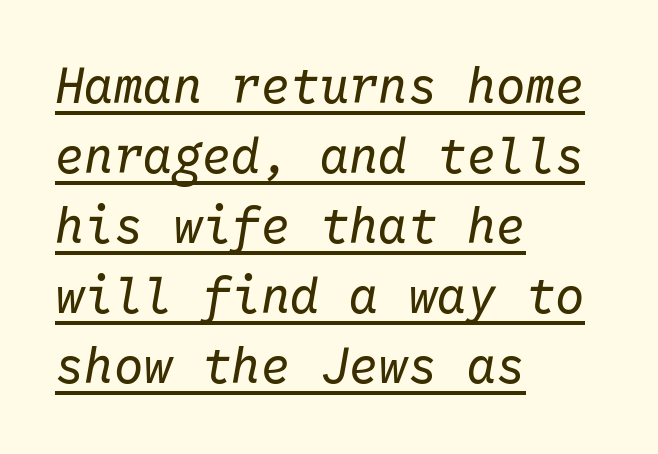
Q: Is the text bold? A: No.
Q: Is the text italic (slanted)? A: Yes, it leans right by about 10 degrees.
Q: Is the text underlined? A: Yes.
Q: How is the paragraph aligned? A: Left-aligned.
Q: Is the spacing between letters normal or unusually wide? A: Normal.
Q: Is the spacing between lines tight, normal or loose? A: Normal.
Q: Width (condensed, normal, or wide)? A: Normal.
Q: Stroke contrast? A: Low.
Q: x-height? A: Medium.
Q: Monospaced? A: Yes.
